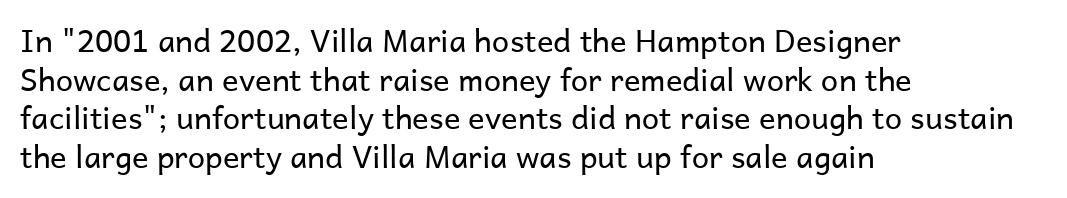
Typographically, this falls in the sans-serif category. Think of a printed novel: that variable character pitch is what you see here. Quick note: not italic, upright. Each word holds together tightly as a unit, with standard inter-letter gaps.
